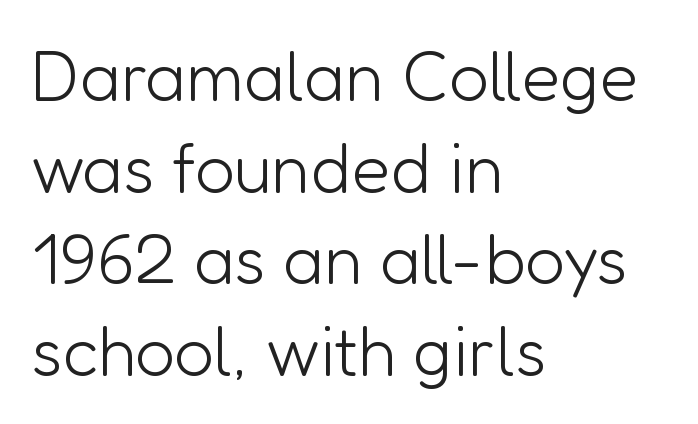
These lines keep a tight, regular rhythm from letter to letter. A typesetter would mark this as roman, not italic. Layout note: lines flush left. The weight would be labelled regular, book, light, or lighter still. Typographically, this falls in the sans-serif category. Plain, unruled lines of type.
